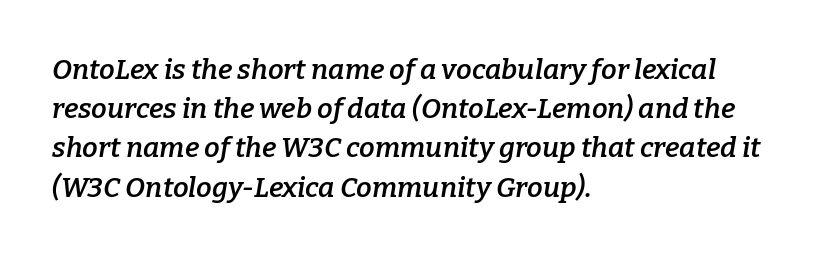
{"serif": "yes", "italic": "yes", "lean": "right", "slant_degrees": 9, "bold": "semi", "weight": "semibold", "width": "normal", "stroke_contrast": "low", "x_height": "medium", "monospaced": "no", "underline": "no", "align": "left", "line_spacing": "normal", "line_spacing_ratio": 1.4, "letter_spacing": "normal", "letter_spacing_em": 0.0, "glyph_px": 28}
